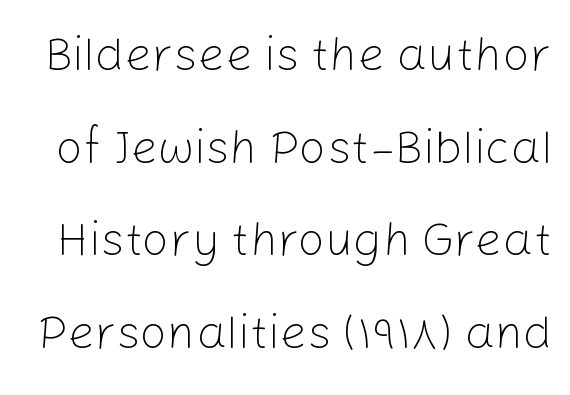
The image shows 48 px light sans-serif type, upright; set loose line spacing (1.93x), normal letter spacing, not underlined; low stroke contrast and a medium x-height.
